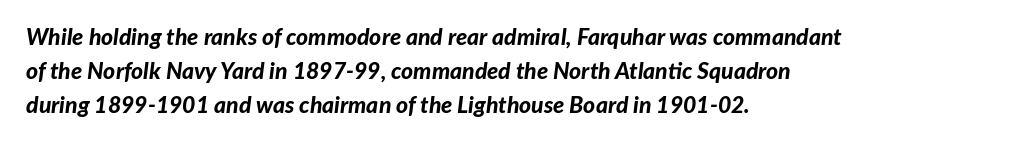
{"italic": "yes", "lean": "right", "slant_degrees": 7, "bold": "yes", "underline": "no", "align": "left", "line_spacing": "normal", "line_spacing_ratio": 1.48, "letter_spacing": "normal", "letter_spacing_em": 0.0, "glyph_px": 23}
